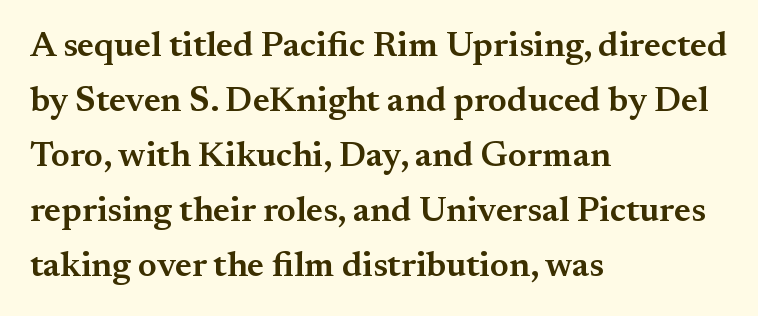
Q: Is the text bold? A: Semi-bold.
Q: Is the text italic (slanted)? A: No, it is upright.
Q: Is the typeface a serif or a sans-serif typeface? A: Serif.
Q: Is the text underlined? A: No.
Q: How is the paragraph aligned? A: Left-aligned.
Q: Is the spacing between letters normal or unusually wide? A: Normal.
Q: Is the spacing between lines tight, normal or loose? A: Normal.
Q: Width (condensed, normal, or wide)? A: Normal.
Q: Stroke contrast? A: Medium.
Q: x-height? A: Small.
Q: Monospaced? A: No.
